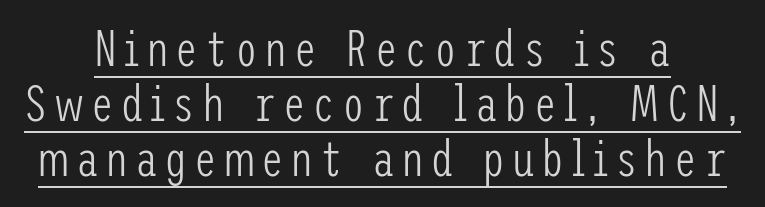
Q: Is the text bold? A: No.
Q: Is the text italic (slanted)? A: No, it is upright.
Q: Is the typeface a serif or a sans-serif typeface? A: Sans-serif.
Q: Is the text underlined? A: Yes.
Q: How is the paragraph aligned? A: Centered.
Q: Is the spacing between lines tight, normal or loose? A: Tight.
Q: Width (condensed, normal, or wide)? A: Condensed.
Q: Stroke contrast? A: Low.
Q: x-height? A: Medium.
